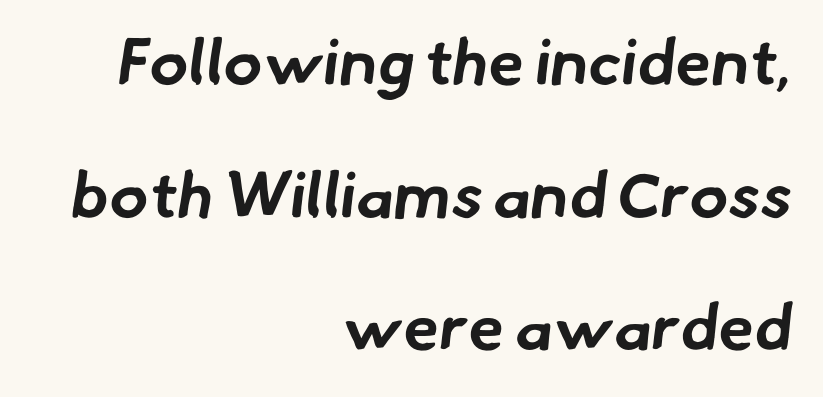
Q: Is the text bold? A: Yes.
Q: Is the typeface a serif or a sans-serif typeface? A: Sans-serif.
Q: Is the text underlined? A: No.
Q: How is the paragraph aligned? A: Right-aligned.
Q: Is the spacing between letters normal or unusually wide? A: Normal.
Q: Is the spacing between lines tight, normal or loose? A: Loose.
Q: Width (condensed, normal, or wide)? A: Normal.
Q: Stroke contrast? A: Low.
Q: x-height? A: Small.
Q: Monospaced? A: No.
